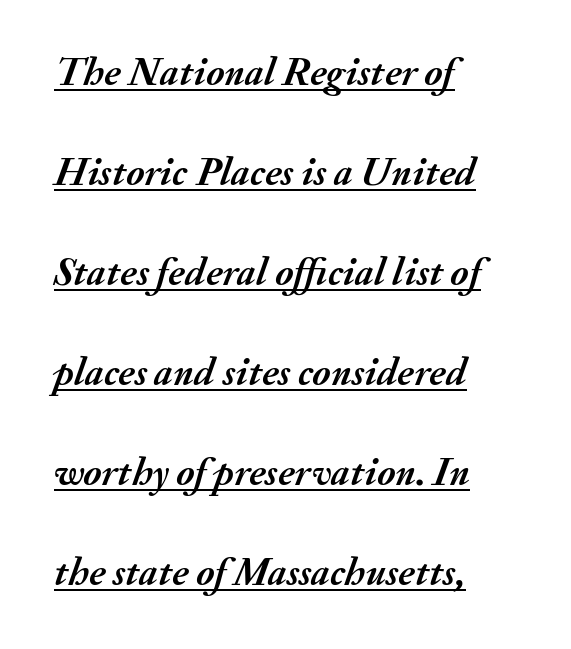
{"italic": "yes", "lean": "right", "slant_degrees": 20, "bold": "yes", "weight": "semibold", "width": "normal", "stroke_contrast": "medium", "x_height": "small", "monospaced": "no", "underline": "yes", "align": "left", "line_spacing": "loose", "line_spacing_ratio": 2.5, "letter_spacing": "normal", "letter_spacing_em": 0.0, "glyph_px": 40}
